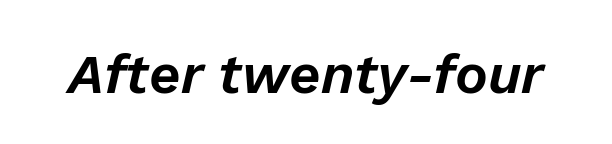
The image shows 55 px text type, italic (leaning right); set normal letter spacing, not underlined; low stroke contrast and a medium x-height.
